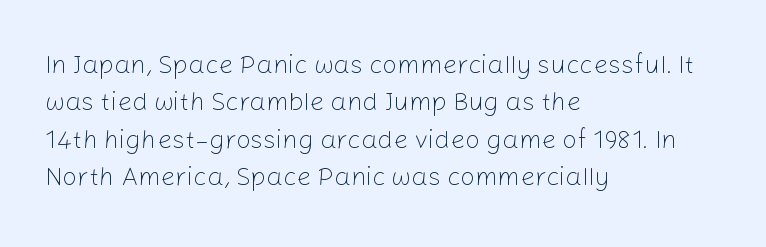
The image shows 26 px text type, upright; set left-aligned, normal line spacing (1.44x), normal letter spacing, not underlined.
